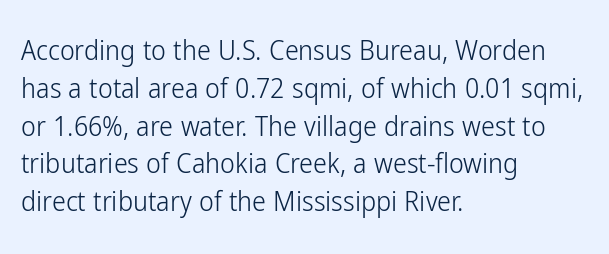
The image shows 28 px light, condensed sans-serif type, upright; set left-aligned, normal line spacing (1.35x), normal letter spacing, not underlined; low stroke contrast and a medium x-height.
